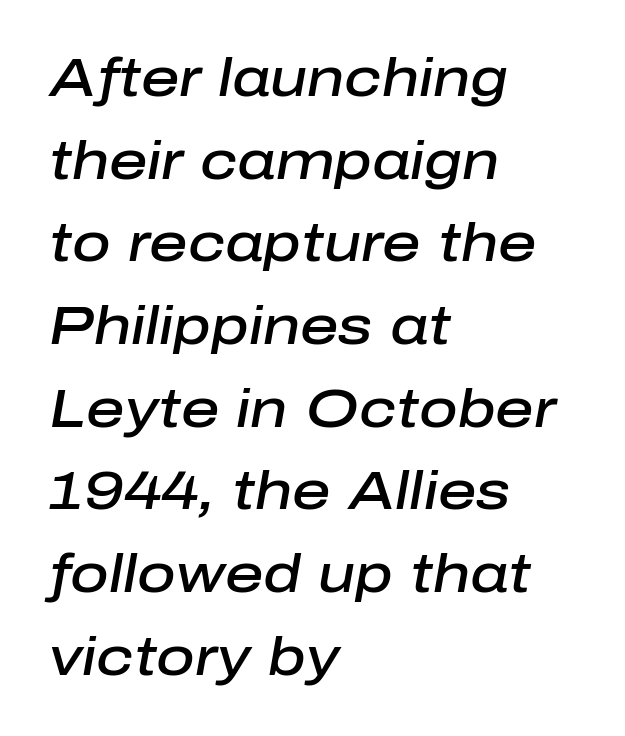
{"italic": "yes", "lean": "right", "slant_degrees": 10, "bold": "semi", "weight": "semibold", "width": "normal", "stroke_contrast": "low", "x_height": "medium", "monospaced": "no", "underline": "no", "align": "left", "line_spacing": "normal", "line_spacing_ratio": 1.56, "letter_spacing": "normal", "letter_spacing_em": 0.0, "glyph_px": 53}
